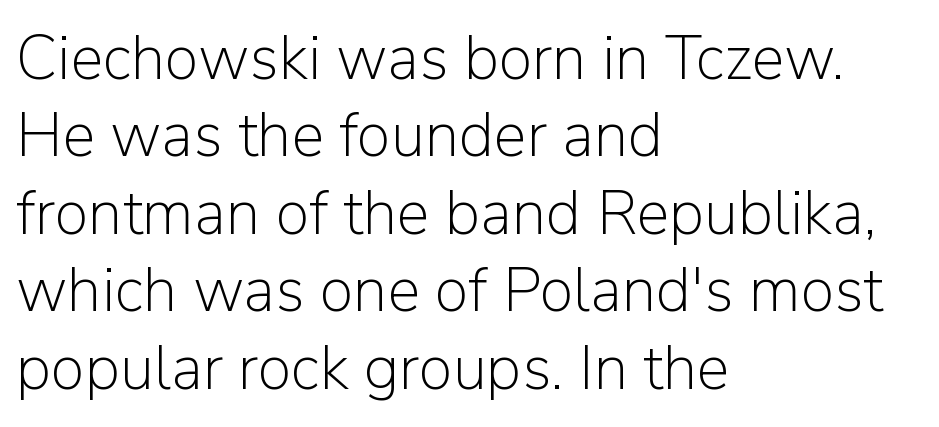
The image shows 62 px light sans-serif type, upright; set left-aligned, normal line spacing (1.25x), normal letter spacing, not underlined; low stroke contrast and a medium x-height.
